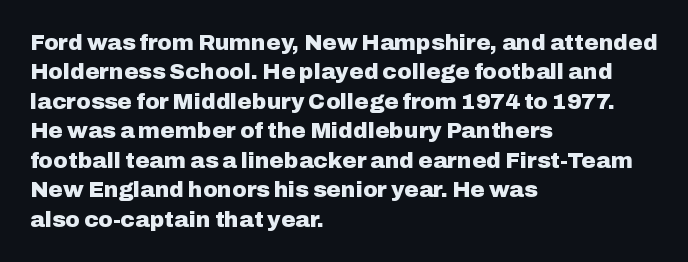
{"italic": "no", "bold": "yes", "underline": "no", "align": "left", "line_spacing": "normal", "line_spacing_ratio": 1.34, "letter_spacing": "normal", "letter_spacing_em": 0.0, "glyph_px": 22}
